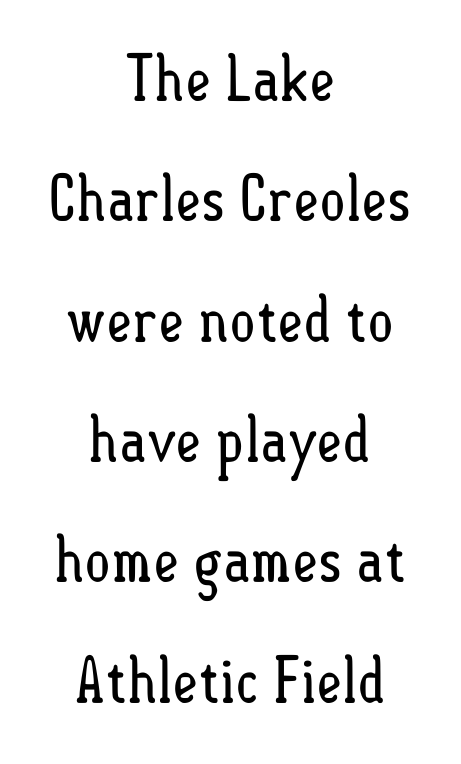
The image shows 63 px regular-weight, condensed type, upright; set centered, loose line spacing (1.91x), normal letter spacing, not underlined; low stroke contrast and a small x-height.
